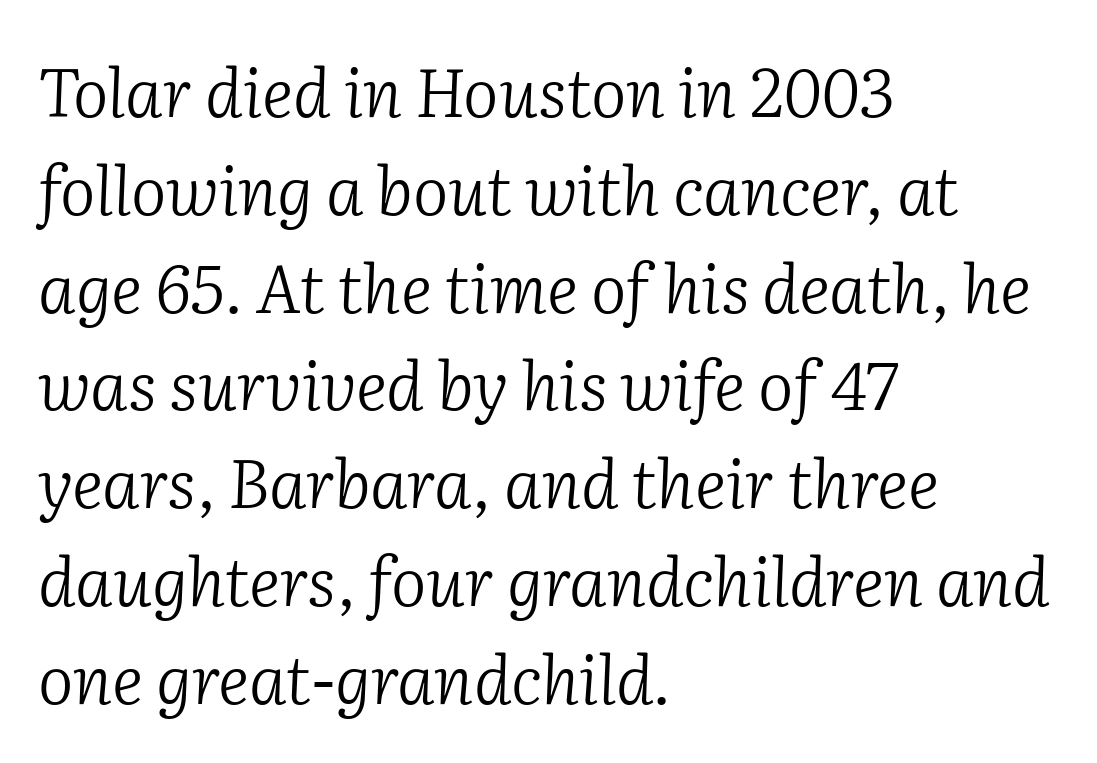
Q: Is the text bold? A: No.
Q: Is the text italic (slanted)? A: Yes, it leans right by about 2 degrees.
Q: Is the typeface a serif or a sans-serif typeface? A: Serif.
Q: Is the text underlined? A: No.
Q: How is the paragraph aligned? A: Left-aligned.
Q: Is the spacing between letters normal or unusually wide? A: Normal.
Q: Is the spacing between lines tight, normal or loose? A: Normal.
Q: Width (condensed, normal, or wide)? A: Normal.
Q: Stroke contrast? A: Low.
Q: x-height? A: Medium.
Q: Monospaced? A: No.
